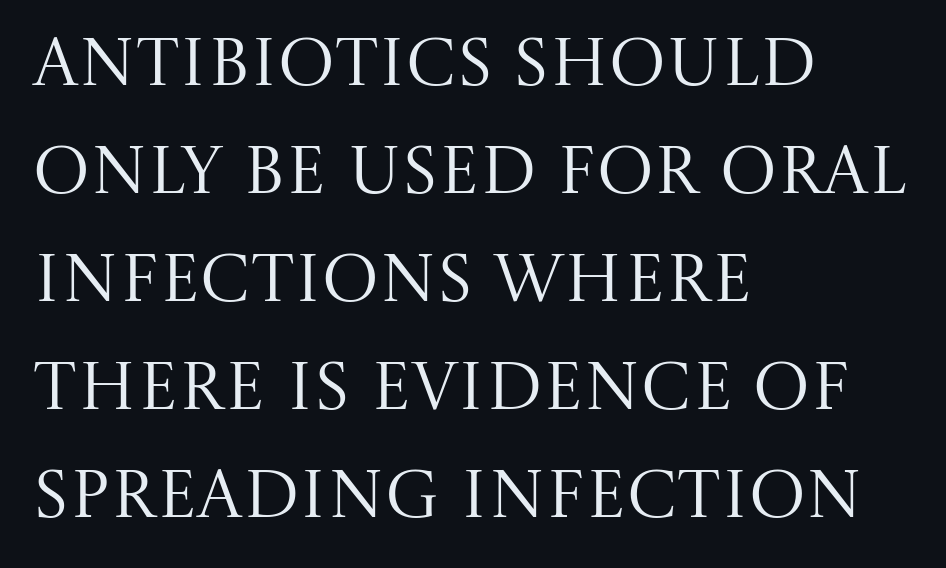
This block has exactly the height ordinary leading produces. A light-to-regular cut is what we see here. The axis of the letterforms is exactly vertical. Each letter's strokes conclude with small projecting serifs.
